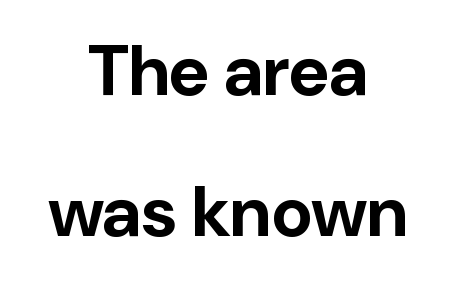
Q: Is the text bold? A: Yes.
Q: Is the text italic (slanted)? A: No, it is upright.
Q: Is the typeface a serif or a sans-serif typeface? A: Sans-serif.
Q: Is the text underlined? A: No.
Q: How is the paragraph aligned? A: Centered.
Q: Is the spacing between letters normal or unusually wide? A: Normal.
Q: Is the spacing between lines tight, normal or loose? A: Loose.
Q: Width (condensed, normal, or wide)? A: Normal.
Q: Stroke contrast? A: Low.
Q: x-height? A: Medium.
Q: Monospaced? A: No.
